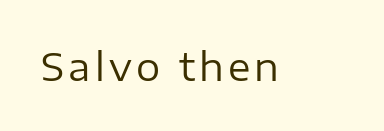
{"serif": "no", "italic": "no", "bold": "no", "weight": "regular", "width": "normal", "stroke_contrast": "low", "x_height": "medium", "monospaced": "no", "underline": "no", "glyph_px": 38}
